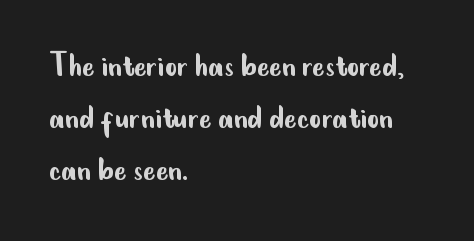
{"serif": "no", "italic": "no", "bold": "no", "weight": "regular", "width": "condensed", "stroke_contrast": "low", "x_height": "small", "monospaced": "no", "underline": "no", "align": "left", "line_spacing": "normal", "line_spacing_ratio": 1.41, "letter_spacing": "normal", "letter_spacing_em": 0.0, "glyph_px": 37}
